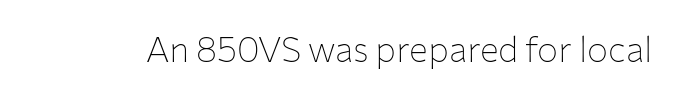
Q: Is the text bold? A: No.
Q: Is the text italic (slanted)? A: No, it is upright.
Q: Is the typeface a serif or a sans-serif typeface? A: Sans-serif.
Q: Is the text underlined? A: No.
Q: Is the spacing between letters normal or unusually wide? A: Normal.
Q: Width (condensed, normal, or wide)? A: Normal.
Q: Stroke contrast? A: Low.
Q: x-height? A: Medium.
Q: Monospaced? A: No.
